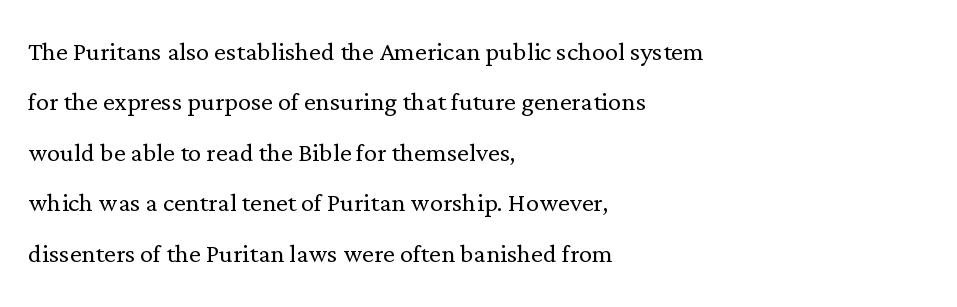
Q: Is the text bold? A: No.
Q: Is the text italic (slanted)? A: No, it is upright.
Q: Is the typeface a serif or a sans-serif typeface? A: Serif.
Q: Is the text underlined? A: No.
Q: How is the paragraph aligned? A: Left-aligned.
Q: Is the spacing between letters normal or unusually wide? A: Normal.
Q: Is the spacing between lines tight, normal or loose? A: Normal.
Q: Width (condensed, normal, or wide)? A: Normal.
Q: Stroke contrast? A: Low.
Q: x-height? A: Medium.
Q: Monospaced? A: No.
